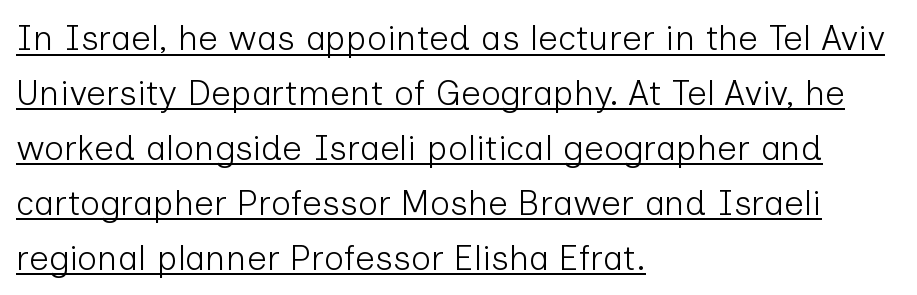
No extra tracking has been applied to these lines. Is the stroke heavy? The answer is a plain regular-or-lighter. Characters remain perfectly vertical along every line. The compositor pushed each line to the left boundary. A normal amount of white space separates one row of letters from the next. Proportional: the letters do not fall into vertical columns.
